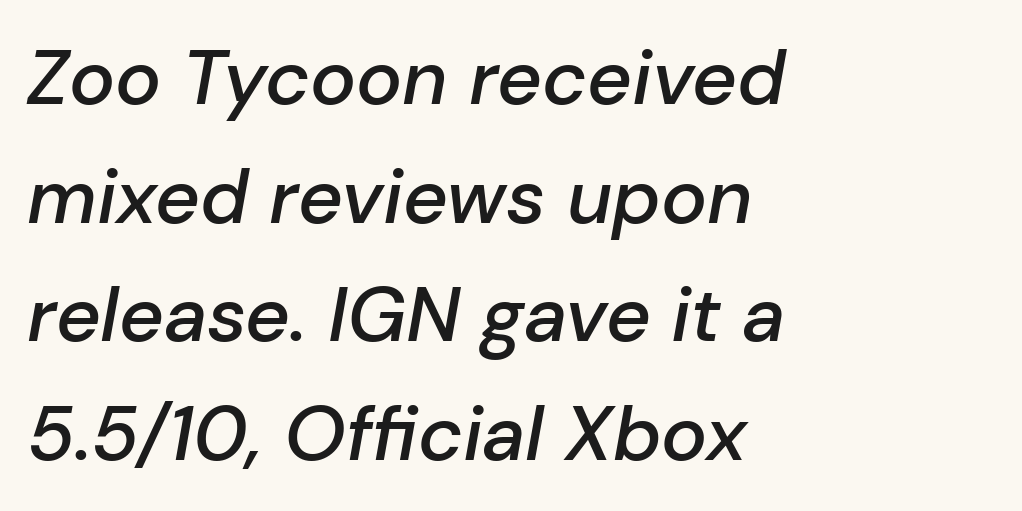
The image shows 77 px semibold type, italic (leaning right); set left-aligned, normal line spacing (1.54x), normal letter spacing, not underlined; low stroke contrast and a medium x-height.
